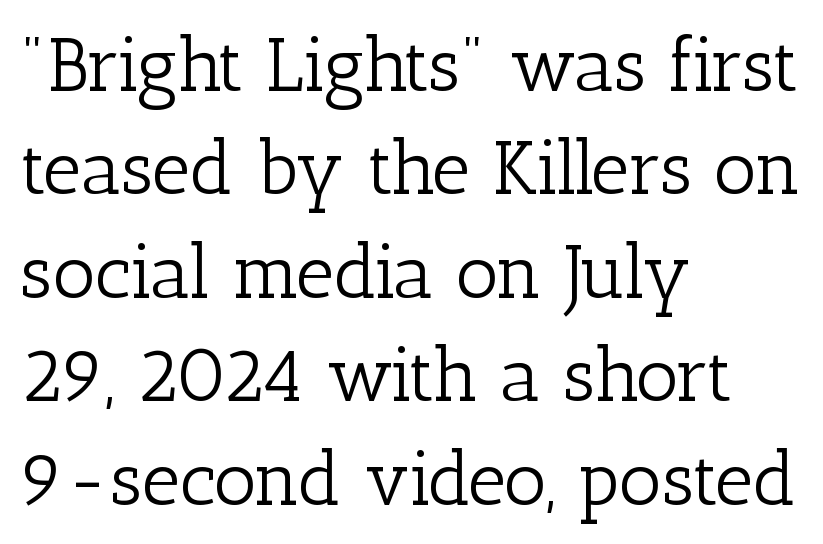
Q: Is the text bold? A: No.
Q: Is the text italic (slanted)? A: No, it is upright.
Q: Is the typeface a serif or a sans-serif typeface? A: Serif.
Q: Is the text underlined? A: No.
Q: How is the paragraph aligned? A: Left-aligned.
Q: Is the spacing between letters normal or unusually wide? A: Normal.
Q: Is the spacing between lines tight, normal or loose? A: Normal.
Q: Width (condensed, normal, or wide)? A: Normal.
Q: Stroke contrast? A: Low.
Q: x-height? A: Medium.
Q: Monospaced? A: No.
